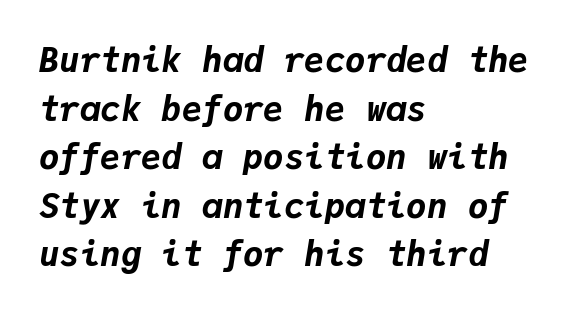
The letters are slanted; this is an italic face. Notice how thick the strokes are: this is what a full bold looks like. Words appear dense and cohesive because spacing is normal. The paragraph has a hard left edge and a soft right edge. These lines are rendered in a fixed-pitch font. Rule under the text: the space is simply empty.
